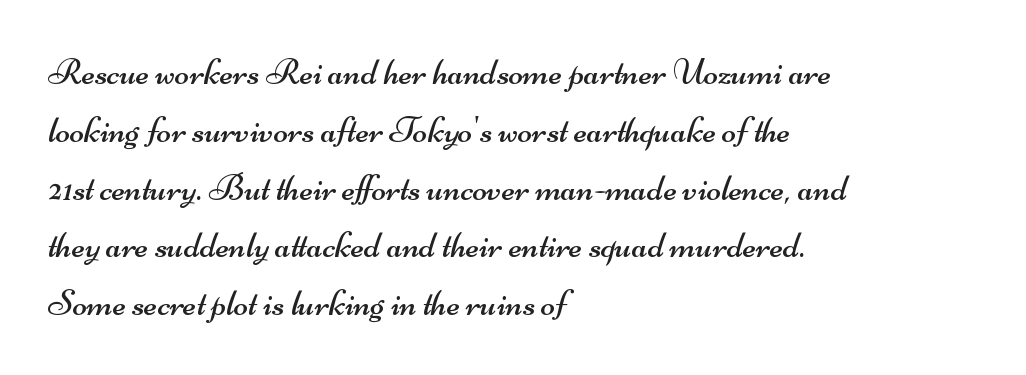
Q: Is the text bold? A: No.
Q: Is the typeface a serif or a sans-serif typeface? A: Sans-serif.
Q: Is the text underlined? A: No.
Q: How is the paragraph aligned? A: Left-aligned.
Q: Is the spacing between letters normal or unusually wide? A: Normal.
Q: Is the spacing between lines tight, normal or loose? A: Normal.
Q: Width (condensed, normal, or wide)? A: Wide.
Q: Stroke contrast? A: Medium.
Q: x-height? A: Small.
Q: Monospaced? A: No.
